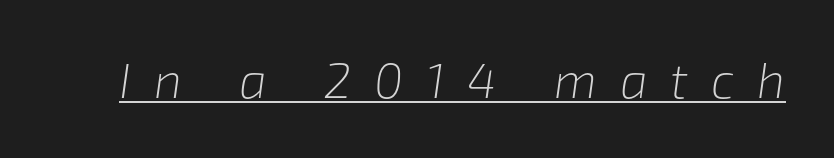
The image shows 49 px light type, italic (leaning right); set unusually wide letter spacing (+0.47 em), underlined; low stroke contrast and a medium x-height.
